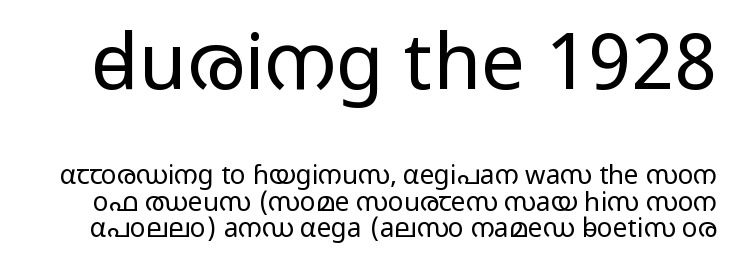
The image shows 78 px light, wide sans-serif type, upright; set tight line spacing (1.03x), normal letter spacing, not underlined; the first (top) block is 3.0x larger; low stroke contrast and a medium x-height.
